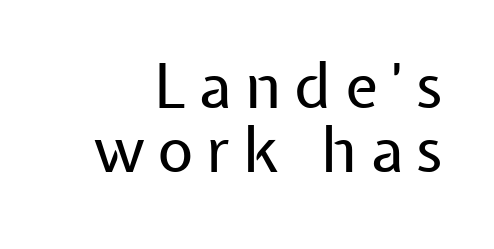
{"serif": "no", "italic": "no", "bold": "no", "weight": "regular", "width": "normal", "stroke_contrast": "low", "x_height": "medium", "monospaced": "no", "underline": "no", "line_spacing": "tight", "line_spacing_ratio": 1.03, "letter_spacing": "wide", "letter_spacing_em": 0.21, "glyph_px": 62}
